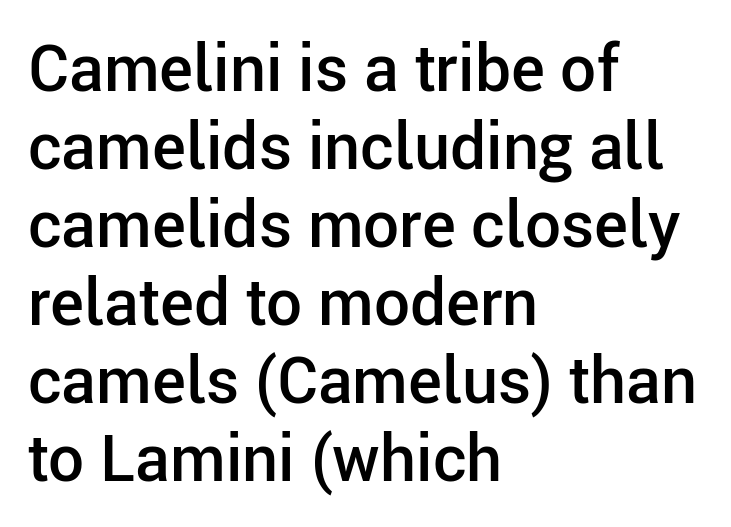
The image shows 64 px semibold sans-serif type, upright; set left-aligned, line spacing 1.22x, normal letter spacing, not underlined; low stroke contrast and a medium x-height.
